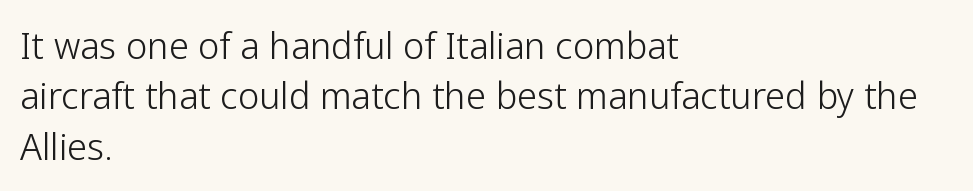
The image shows 36 px light sans-serif type, upright; set left-aligned, normal line spacing (1.4x), normal letter spacing, not underlined; low stroke contrast and a medium x-height.
